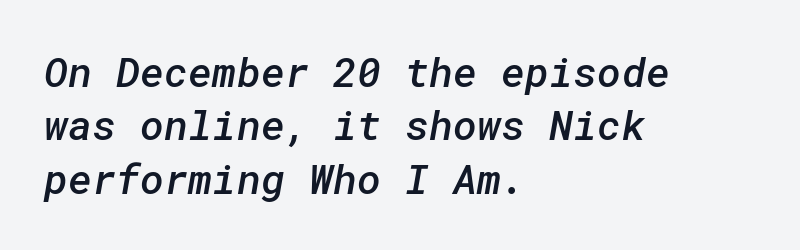
No feet cap the strokes, marking this as sans-serif type. Every row of glyphs begins at an identical x-position on the left. This is the in-between weight designers call semibold or demi. Does the leading feel generous? No, just average. The tracking reads as untouched default to a designer's eye. Has an underline been added? It has not.
